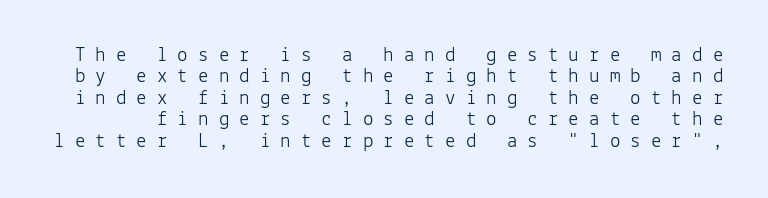
Q: Is the text bold? A: No.
Q: Is the text italic (slanted)? A: No, it is upright.
Q: Is the text underlined? A: No.
Q: Is the spacing between letters normal or unusually wide? A: Unusually wide.
Q: Is the spacing between lines tight, normal or loose? A: Tight.
